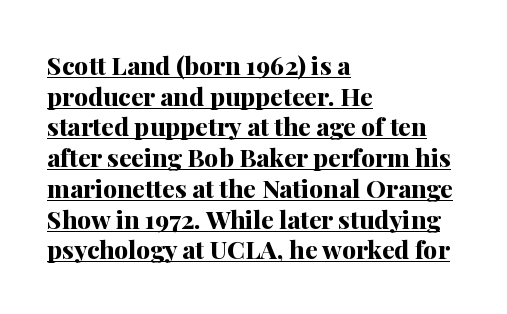
Underlining? Definitely there. The characters look thick and weighty, a clear bold. The passage shown has conventional tracking throughout. Italic: no, the glyphs are upright roman.
